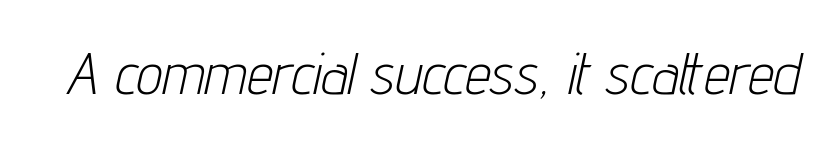
Caption: standard tracking, unaltered. A light-to-regular cut is what we see here. The baseline area is clear. The rendering uses natural spacing where letterforms have individual widths. The passage shown leans; its letterforms are oblique.
